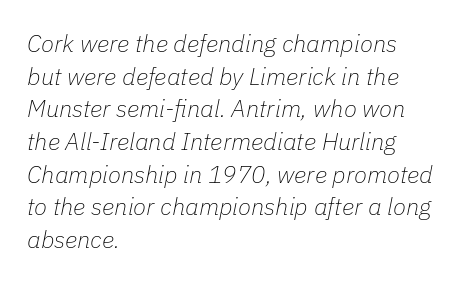
{"italic": "yes", "lean": "right", "slant_degrees": 11, "bold": "no", "underline": "no", "align": "left", "line_spacing": "normal", "line_spacing_ratio": 1.36, "letter_spacing": "normal", "letter_spacing_em": 0.0, "glyph_px": 24}
